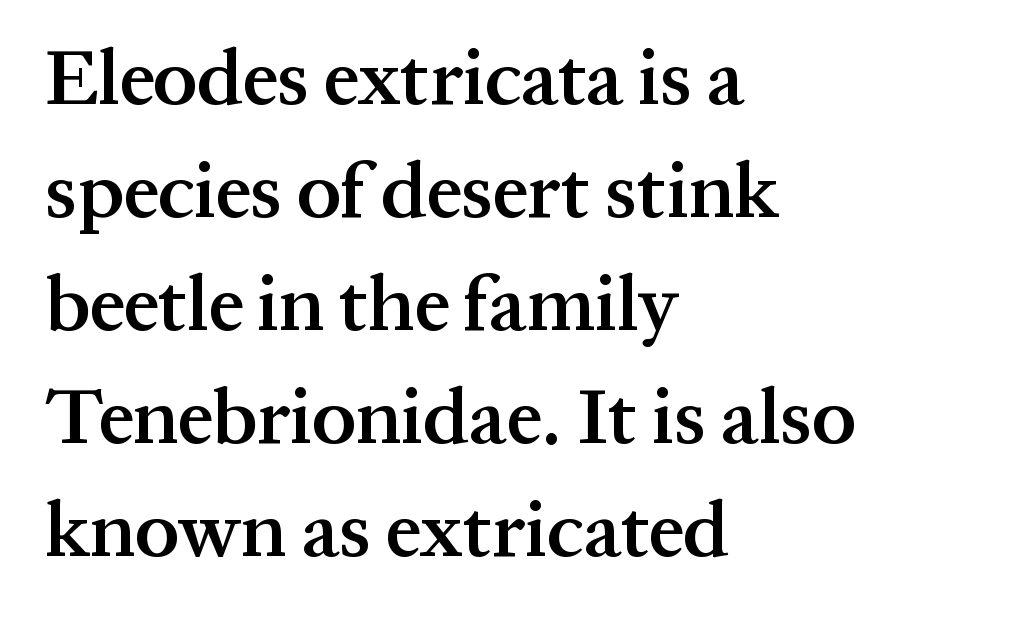
Q: Is the text bold? A: Semi-bold.
Q: Is the text italic (slanted)? A: No, it is upright.
Q: Is the typeface a serif or a sans-serif typeface? A: Serif.
Q: Is the text underlined? A: No.
Q: How is the paragraph aligned? A: Left-aligned.
Q: Is the spacing between letters normal or unusually wide? A: Normal.
Q: Is the spacing between lines tight, normal or loose? A: Normal.
Q: Width (condensed, normal, or wide)? A: Normal.
Q: Stroke contrast? A: Medium.
Q: x-height? A: Medium.
Q: Monospaced? A: No.
